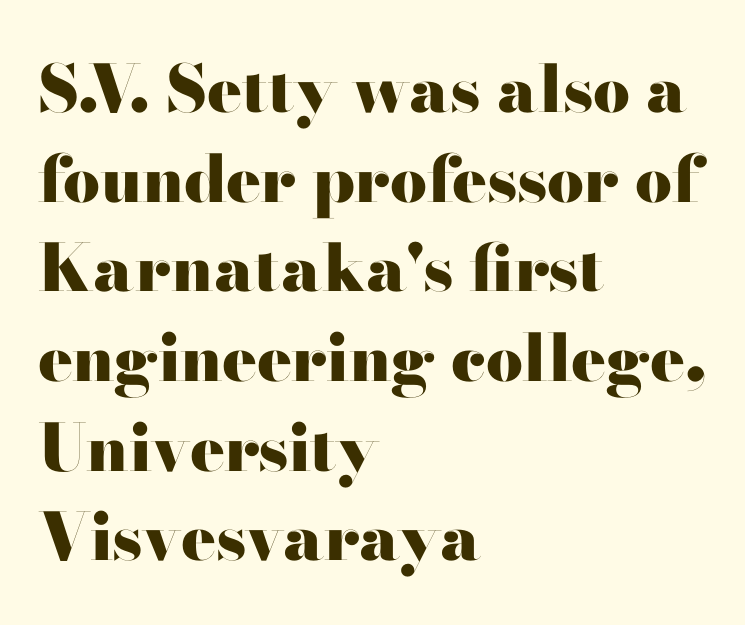
The image shows 65 px heavy, wide serif type, upright; set left-aligned, normal line spacing (1.38x), normal letter spacing, not underlined; high stroke contrast and a small x-height.
